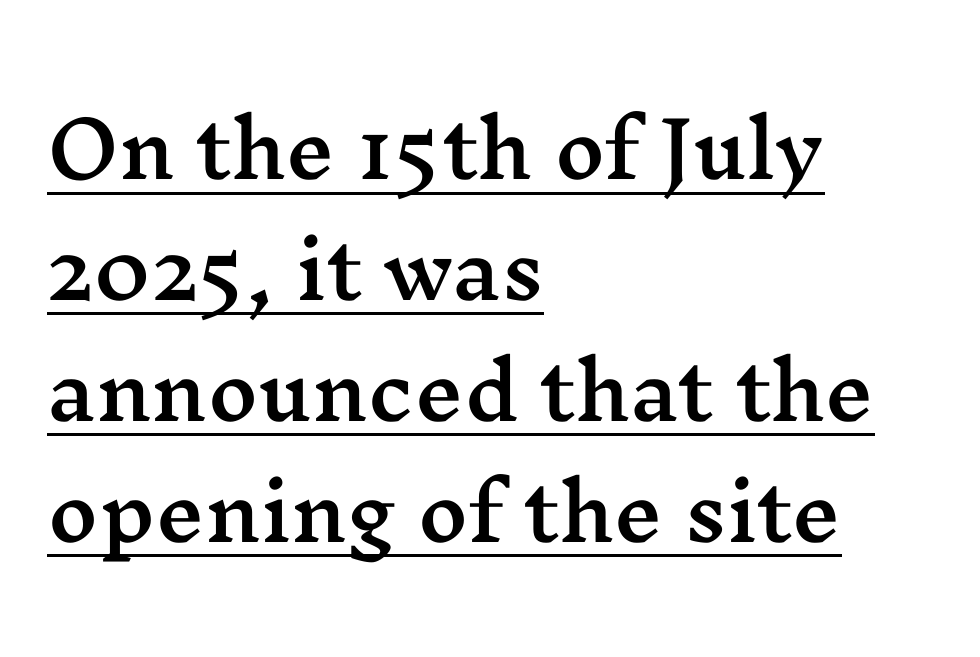
Successive baselines arrive at the customary interval. The typography opts for an upright posture over an oblique one. Every row of glyphs begins at an identical x-position on the left. Little horizontal feet cap the strokes, marking this as serif type. Has an underline been added? It has.
